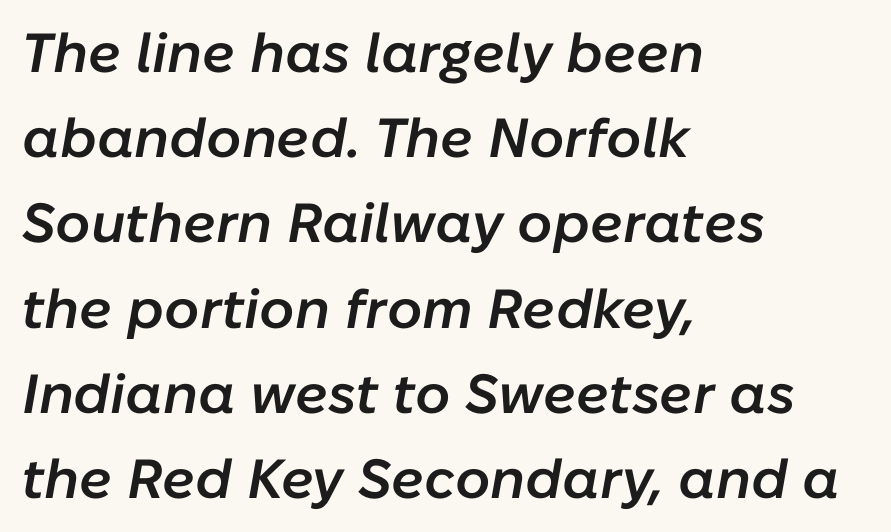
{"italic": "yes", "lean": "right", "slant_degrees": 10, "bold": "semi", "weight": "semibold", "width": "normal", "stroke_contrast": "low", "x_height": "medium", "monospaced": "no", "underline": "no", "align": "left", "line_spacing": "normal", "line_spacing_ratio": 1.55, "letter_spacing": "normal", "letter_spacing_em": 0.0, "glyph_px": 55}
